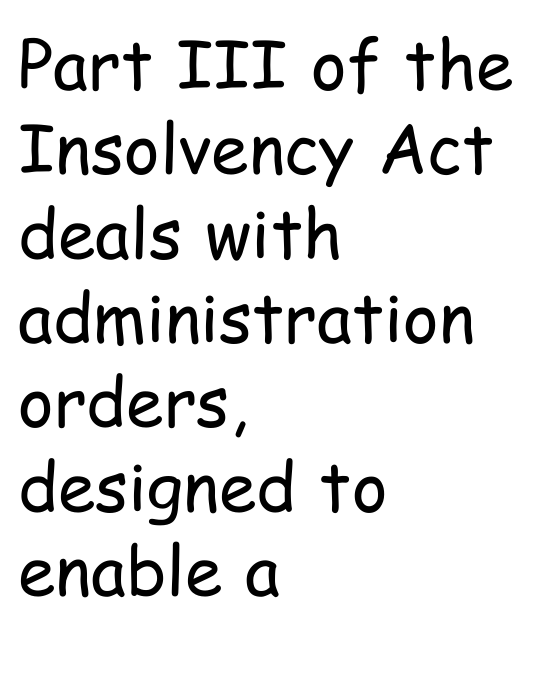
Is the block centered? No — it sits flush against the left margin. Serif or sans? Sans — the stroke terminals are bare. The passage shown is not underscored anywhere. Look at the tracking — it's just the regular setting, nothing added. The passage shown is typed in a proportional face where columns would drift.
